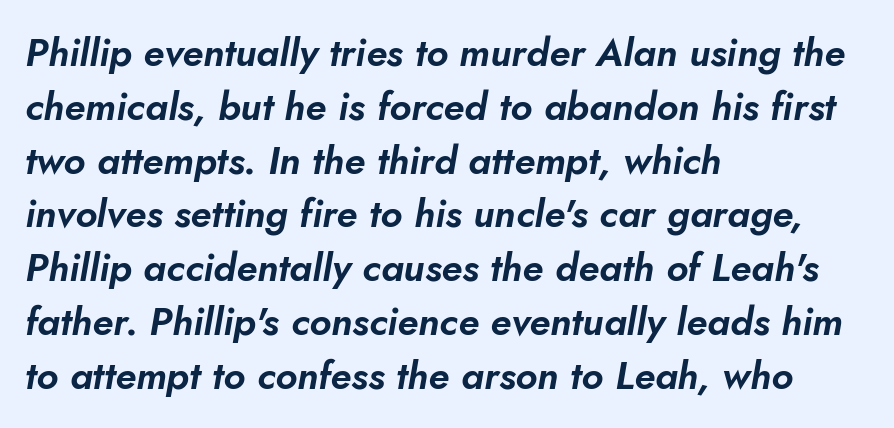
Left-aligned paragraph, ragged on the right. Reading down the column, the eye jumps a familiar distance to each next line. Looks like regular typesetting: each glyph gets only the width it needs. In terms of posture, this sample is oblique.
